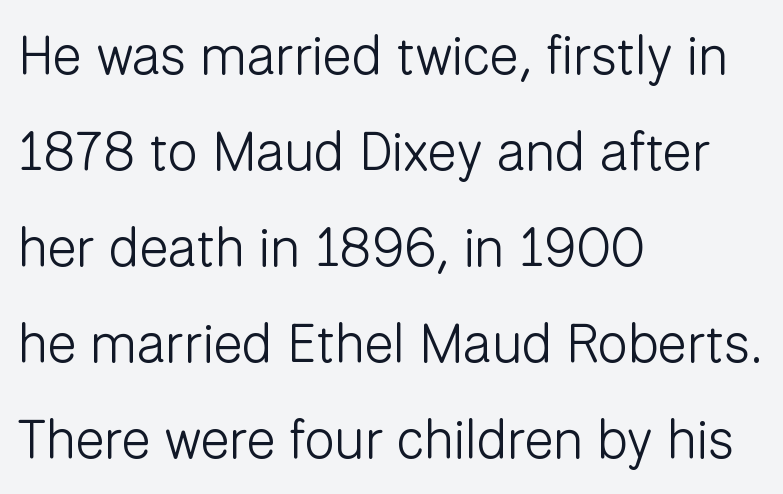
{"serif": "no", "italic": "no", "bold": "no", "weight": "light", "width": "normal", "stroke_contrast": "low", "x_height": "medium", "monospaced": "no", "underline": "no", "align": "left", "line_spacing_ratio": 1.78, "letter_spacing": "normal", "letter_spacing_em": 0.0, "glyph_px": 54}
